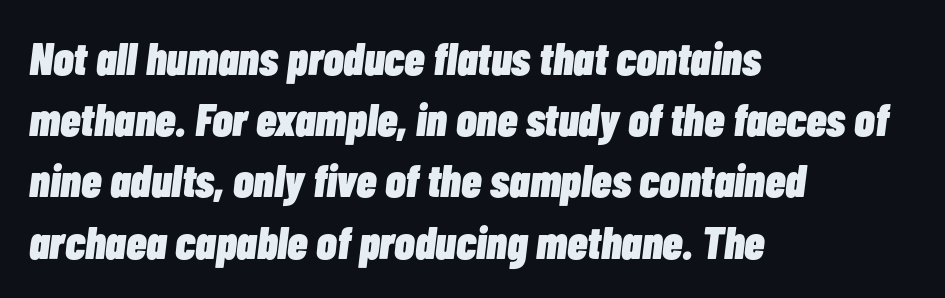
Q: Is the text bold? A: Yes.
Q: Is the text italic (slanted)? A: Yes, it leans right by about 7 degrees.
Q: Is the text underlined? A: No.
Q: How is the paragraph aligned? A: Left-aligned.
Q: Is the spacing between letters normal or unusually wide? A: Normal.
Q: Is the spacing between lines tight, normal or loose? A: Normal.
Q: Width (condensed, normal, or wide)? A: Condensed.
Q: Stroke contrast? A: Low.
Q: x-height? A: Medium.
Q: Monospaced? A: No.
